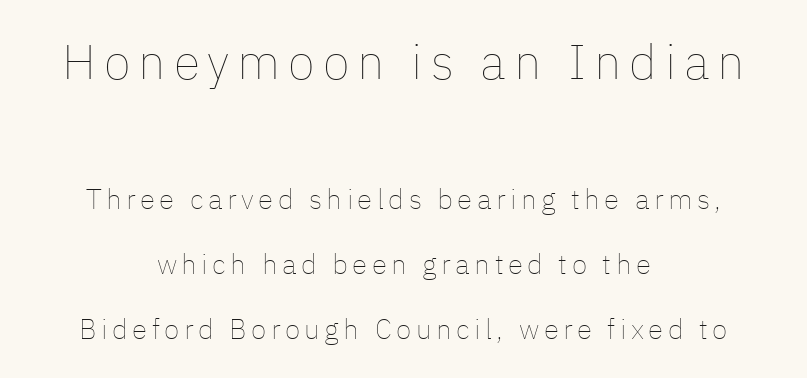
Is this a heavy cut? Hardly; it is regular or lighter. Reading down the column, the eye jumps a long way to each next line. Does the bottom block carry the larger type? No, the top block does. It's the straight-up-and-down kind of type.
